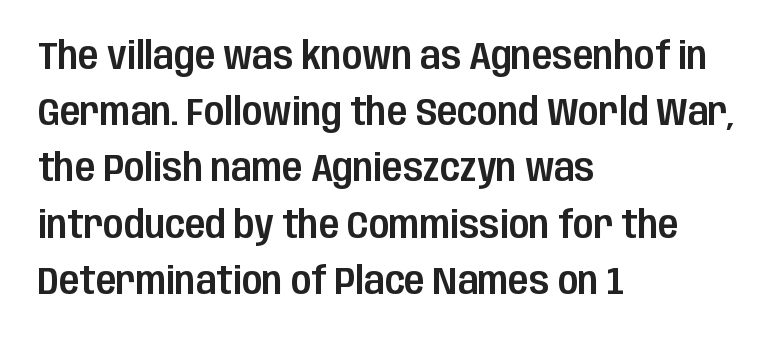
Q: Is the text italic (slanted)? A: No, it is upright.
Q: Is the typeface a serif or a sans-serif typeface? A: Sans-serif.
Q: Is the text underlined? A: No.
Q: How is the paragraph aligned? A: Left-aligned.
Q: Is the spacing between letters normal or unusually wide? A: Normal.
Q: Is the spacing between lines tight, normal or loose? A: Normal.
Q: Width (condensed, normal, or wide)? A: Condensed.
Q: Stroke contrast? A: Low.
Q: x-height? A: Large.
Q: Monospaced? A: No.
